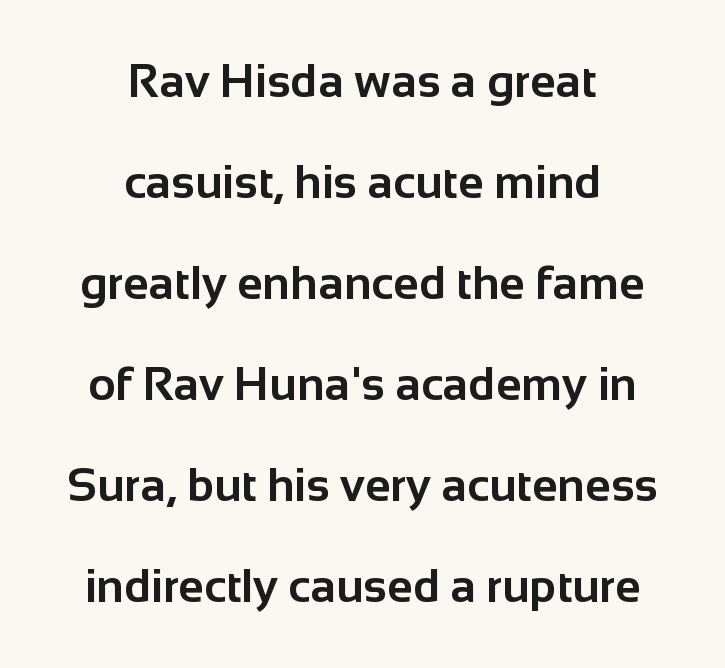
Q: Is the text bold? A: Yes.
Q: Is the text italic (slanted)? A: No, it is upright.
Q: Is the typeface a serif or a sans-serif typeface? A: Sans-serif.
Q: Is the text underlined? A: No.
Q: How is the paragraph aligned? A: Centered.
Q: Is the spacing between letters normal or unusually wide? A: Normal.
Q: Is the spacing between lines tight, normal or loose? A: Loose.
Q: Width (condensed, normal, or wide)? A: Normal.
Q: Stroke contrast? A: Low.
Q: x-height? A: Medium.
Q: Monospaced? A: No.
